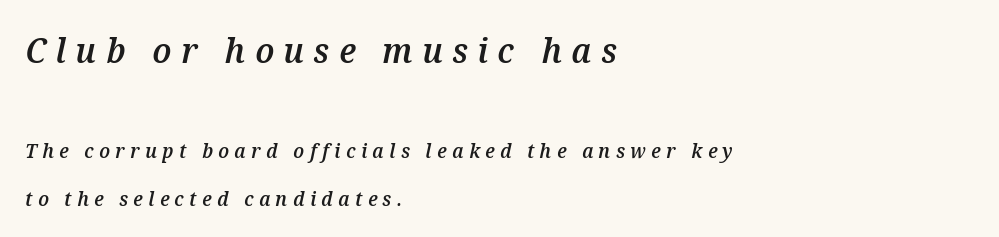
The image shows 35 px semibold type, italic (leaning right); set left-aligned, loose line spacing (2.38x), unusually wide letter spacing (+0.27 em), not underlined; the first (top) block is 1.75x larger; medium stroke contrast and a medium x-height.
